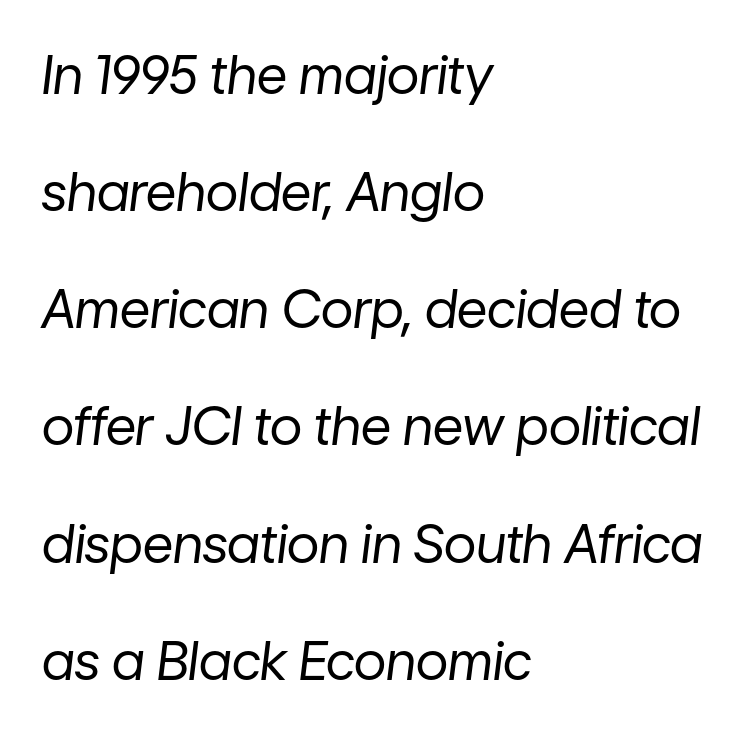
{"italic": "yes", "lean": "right", "slant_degrees": 7, "bold": "no", "weight": "regular", "width": "normal", "stroke_contrast": "low", "x_height": "medium", "monospaced": "no", "underline": "no", "align": "left", "line_spacing": "loose", "line_spacing_ratio": 2.21, "letter_spacing": "normal", "letter_spacing_em": 0.0, "glyph_px": 53}
